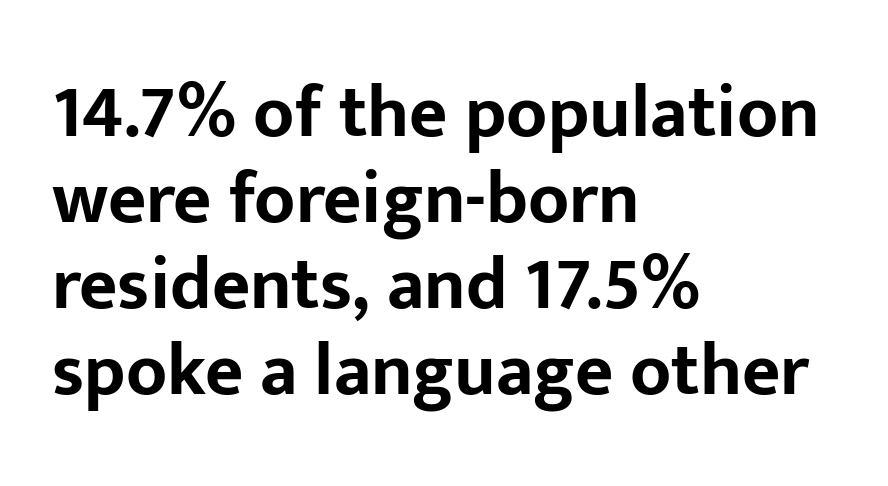
The image shows 74 px bold sans-serif type, upright; set left-aligned, line spacing 1.16x, normal letter spacing, not underlined; low stroke contrast and a medium x-height.
